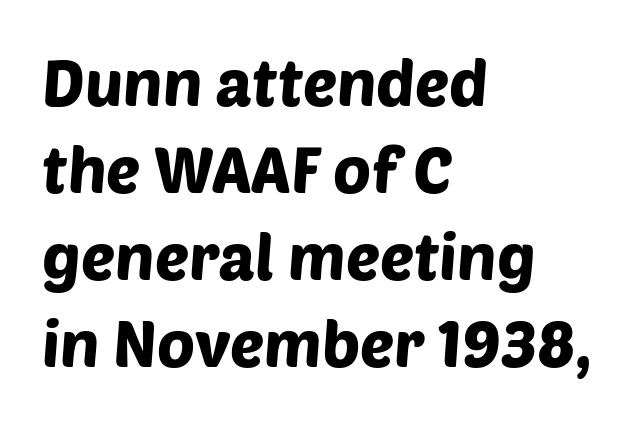
Default kerning and tracking; the words read as compact shapes. Looks like regular typesetting: each glyph gets only the width it needs. I'd call this a sans setting — the letters go barefoot. The typesetter chose a ragged-right arrangement here.
